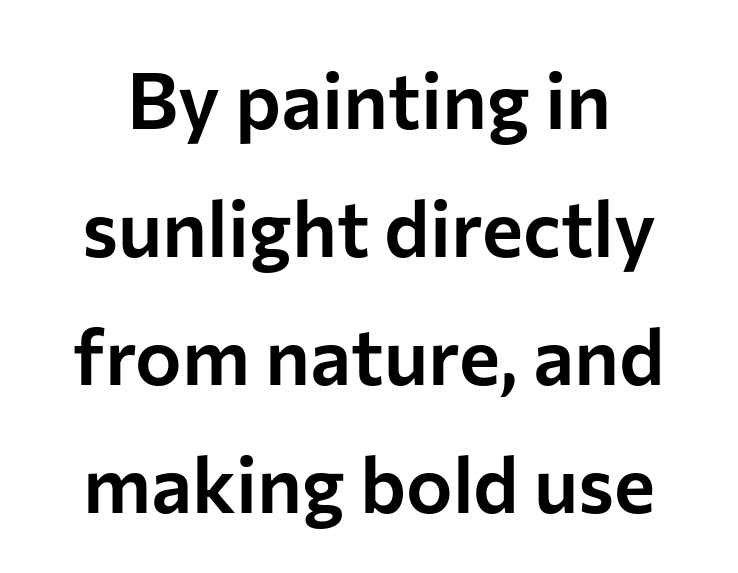
{"serif": "no", "italic": "no", "width": "normal", "stroke_contrast": "low", "x_height": "medium", "monospaced": "no", "underline": "no", "line_spacing": "normal", "line_spacing_ratio": 1.64, "letter_spacing": "normal", "letter_spacing_em": 0.0, "glyph_px": 78}
